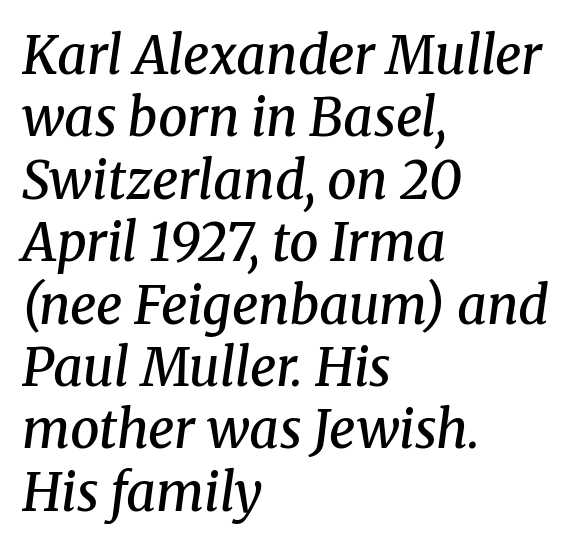
The image shows 52 px semibold serif type, italic (leaning right); set left-aligned, line spacing 1.2x, normal letter spacing, not underlined; medium stroke contrast and a medium x-height.
